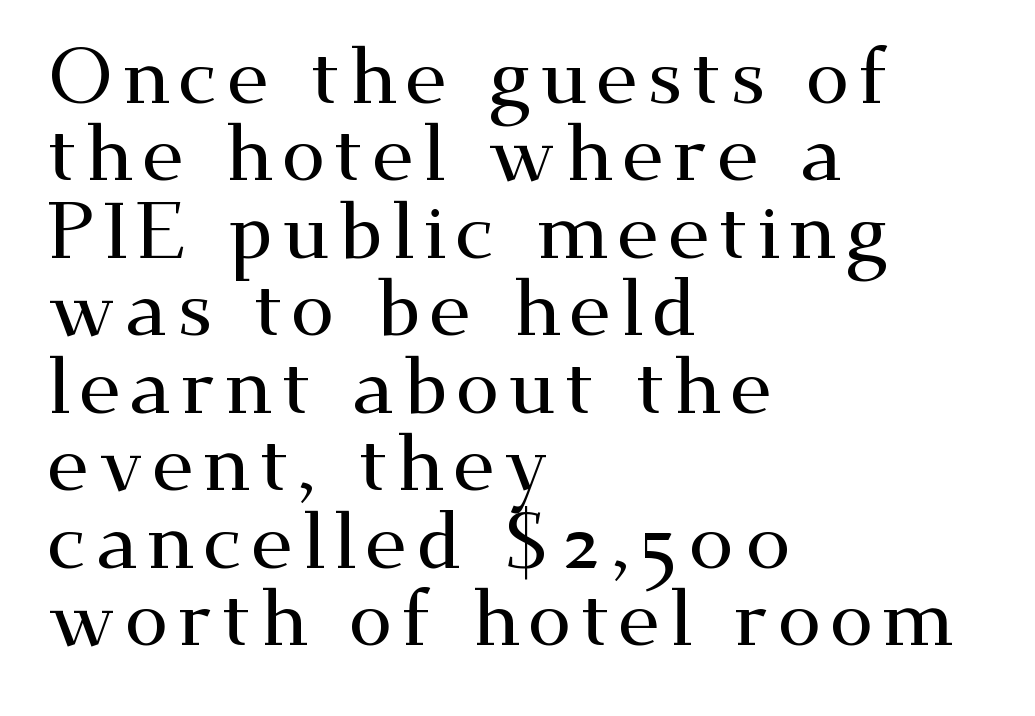
The image shows 79 px wide serif type, upright; set left-aligned, tight line spacing (0.98x), not underlined; medium stroke contrast and a small x-height.
